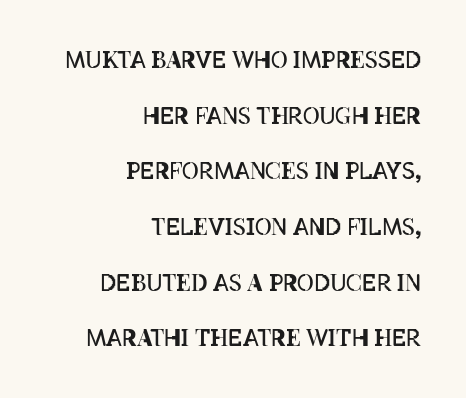
In terms of posture, this sample is upright. Horizontally, the lines are justified to the trailing edge only. Weight: not bold — regular or lighter. The type is set solid horizontally, with unmodified tracking.
